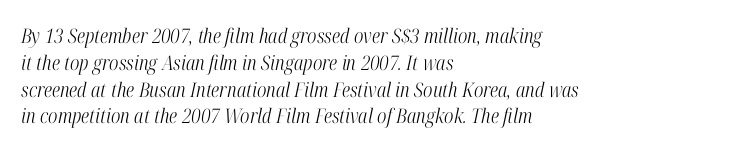
Q: Is the text bold? A: No.
Q: Is the text italic (slanted)? A: Yes, it leans right by about 12 degrees.
Q: Is the text underlined? A: No.
Q: How is the paragraph aligned? A: Left-aligned.
Q: Is the spacing between letters normal or unusually wide? A: Normal.
Q: Is the spacing between lines tight, normal or loose? A: Normal.
